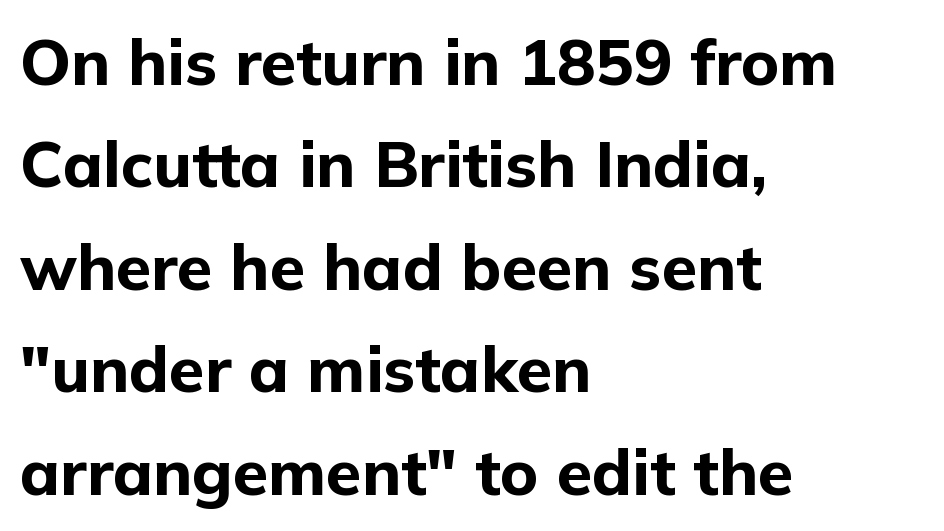
Q: Is the text bold? A: Yes.
Q: Is the text italic (slanted)? A: No, it is upright.
Q: Is the typeface a serif or a sans-serif typeface? A: Sans-serif.
Q: Is the text underlined? A: No.
Q: How is the paragraph aligned? A: Left-aligned.
Q: Is the spacing between letters normal or unusually wide? A: Normal.
Q: Is the spacing between lines tight, normal or loose? A: Normal.
Q: Width (condensed, normal, or wide)? A: Normal.
Q: Stroke contrast? A: Low.
Q: x-height? A: Medium.
Q: Monospaced? A: No.
